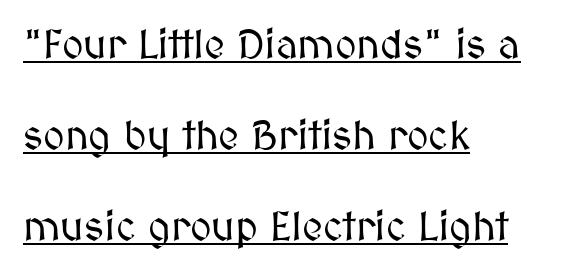
The image shows 41 px text type, upright; set left-aligned, loose line spacing (2.22x), normal letter spacing, underlined; medium stroke contrast and a medium x-height.
